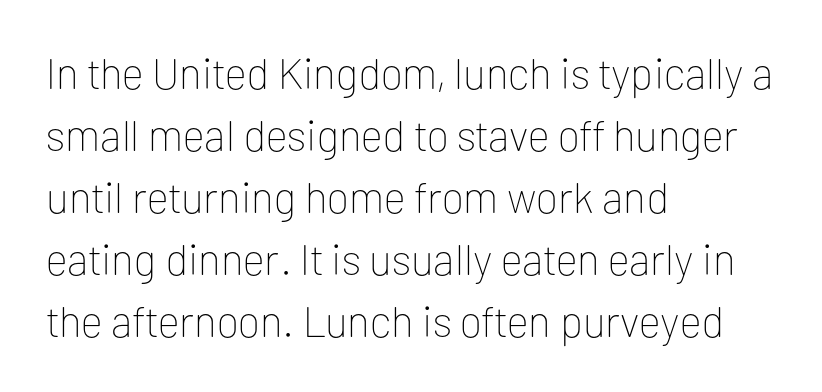
One glance says typical: line gaps are just what's usual. Honestly, the letter spacing is just normal — you wouldn't notice it. The glyphs in this specimen are sans serif. The font sits on the lighter half of the weight spectrum, regular included. Visually the block forms a straight wall on the left and a jagged coastline on the right. Bare-footed words on every line.
